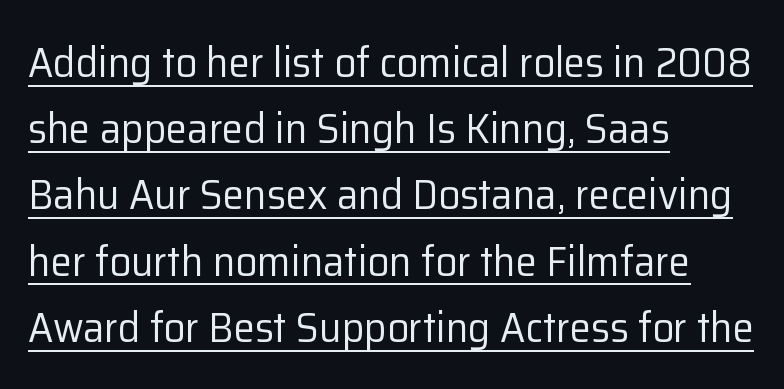
Q: Is the text bold? A: No.
Q: Is the text italic (slanted)? A: No, it is upright.
Q: Is the typeface a serif or a sans-serif typeface? A: Sans-serif.
Q: Is the text underlined? A: Yes.
Q: How is the paragraph aligned? A: Left-aligned.
Q: Is the spacing between letters normal or unusually wide? A: Normal.
Q: Is the spacing between lines tight, normal or loose? A: Normal.
Q: Width (condensed, normal, or wide)? A: Normal.
Q: Stroke contrast? A: Low.
Q: x-height? A: Medium.
Q: Monospaced? A: No.
